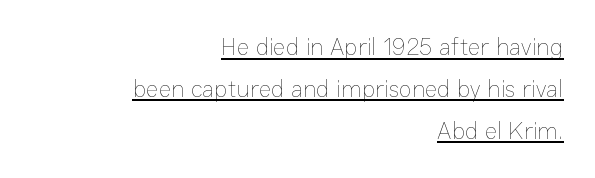
The image shows 24 px text type, upright; set right-aligned, line spacing 1.74x, normal letter spacing, underlined.
